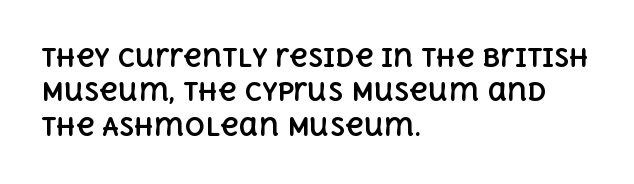
Q: Is the text bold? A: Yes.
Q: Is the text italic (slanted)? A: No, it is upright.
Q: Is the text underlined? A: No.
Q: How is the paragraph aligned? A: Left-aligned.
Q: Is the spacing between letters normal or unusually wide? A: Normal.
Q: Is the spacing between lines tight, normal or loose? A: Normal.
